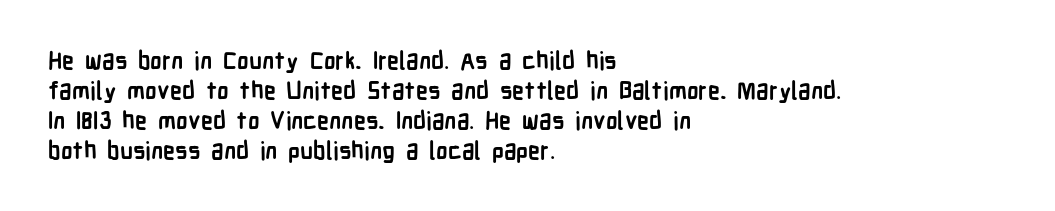
Q: Is the text bold? A: Yes.
Q: Is the text italic (slanted)? A: No, it is upright.
Q: Is the text underlined? A: No.
Q: How is the paragraph aligned? A: Left-aligned.
Q: Is the spacing between letters normal or unusually wide? A: Normal.
Q: Is the spacing between lines tight, normal or loose? A: Normal.
